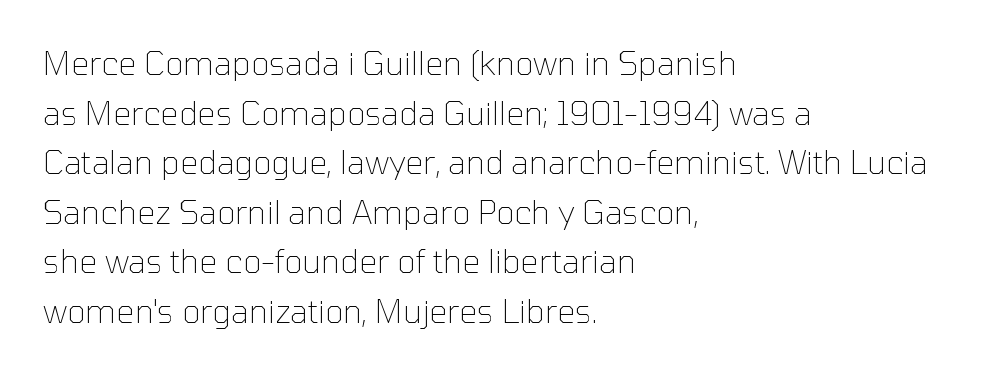
The image shows 32 px thin sans-serif type, upright; set left-aligned, normal line spacing (1.55x), normal letter spacing, not underlined; low stroke contrast and a medium x-height.
